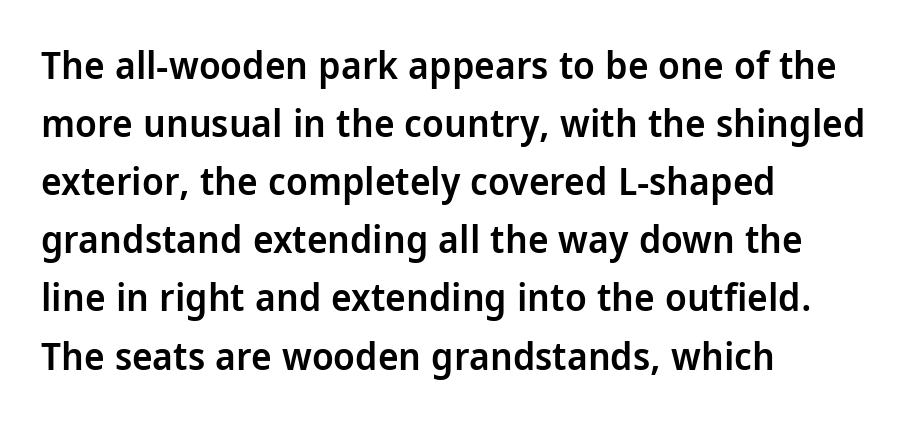
The image shows 39 px semibold, condensed sans-serif type, upright; set left-aligned, normal line spacing (1.49x), normal letter spacing, not underlined; low stroke contrast and a large x-height.
